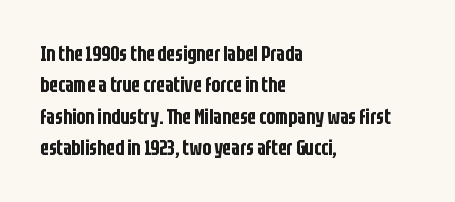
{"italic": "no", "underline": "no", "align": "left", "line_spacing": "normal", "line_spacing_ratio": 1.49, "letter_spacing": "normal", "letter_spacing_em": 0.0, "glyph_px": 21}
